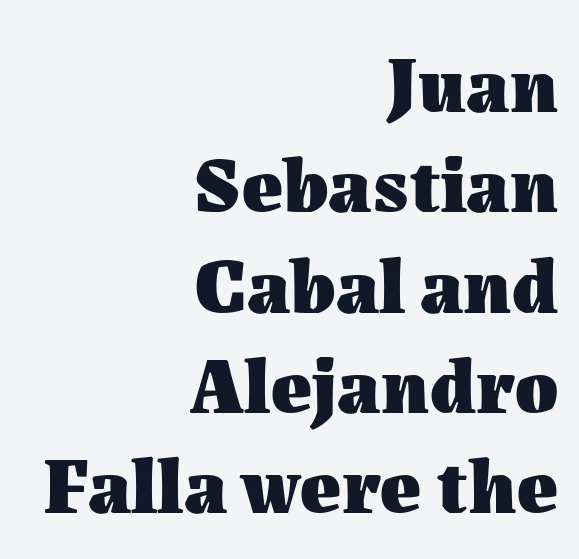
Leading: standard. Spacing verdict: proportional, widths tailored to each character. Is the type bold? Yes — the strokes are clearly thick and heavy. The line texture is even and compact thanks to regular tracking. If you drew a ruler down the right edge, every line would touch it. Upright lettering throughout.
